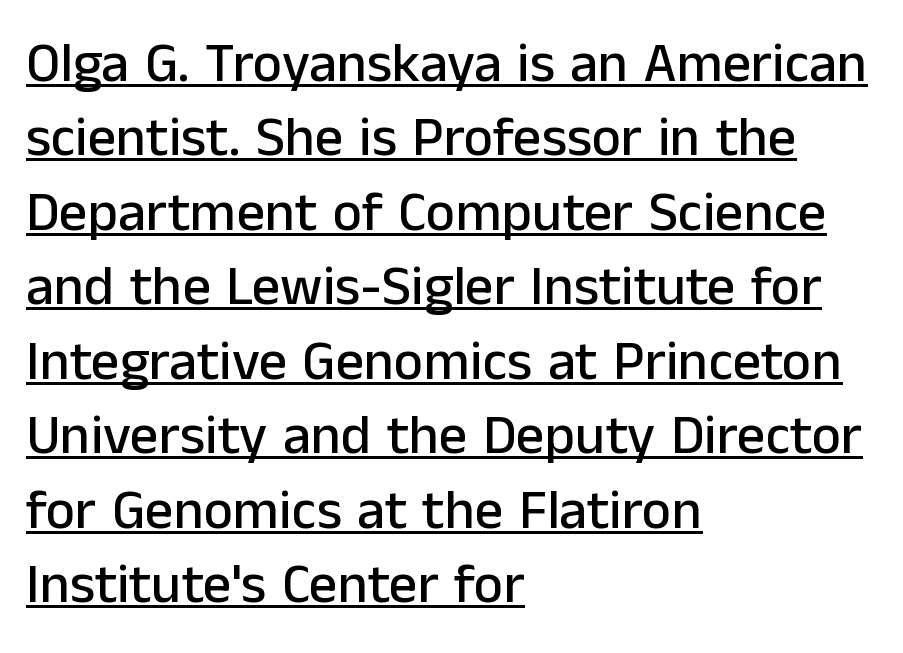
{"serif": "no", "italic": "no", "width": "normal", "stroke_contrast": "low", "x_height": "medium", "monospaced": "no", "underline": "yes", "align": "left", "line_spacing": "normal", "line_spacing_ratio": 1.33, "letter_spacing": "normal", "letter_spacing_em": 0.0, "glyph_px": 56}
